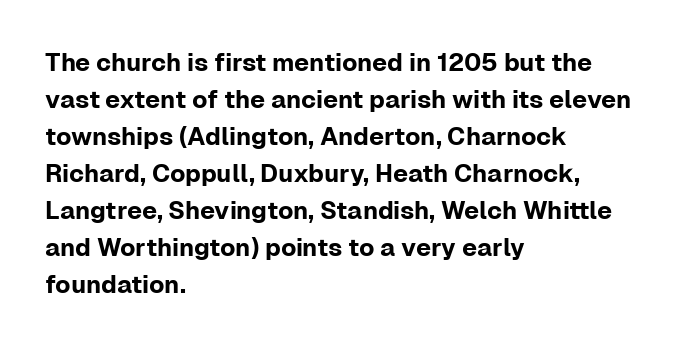
The space beneath each line is pristine and unruled. Compared with typical paragraphs, the rows here are spaced about the same. Notice how the passage keeps a crisp vertical edge on the left only. Short note: letters normally spaced.
